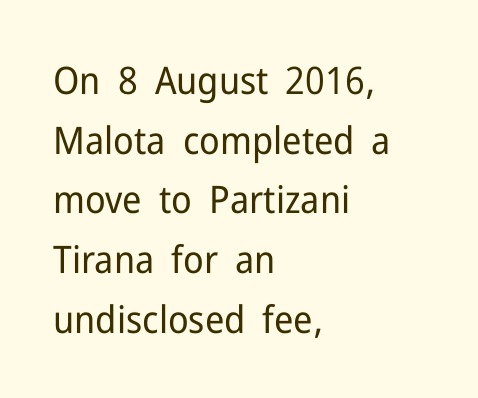
The image shows 38 px regular-weight sans-serif type, upright; set left-aligned, normal line spacing (1.57x), normal letter spacing, not underlined; low stroke contrast and a medium x-height.
